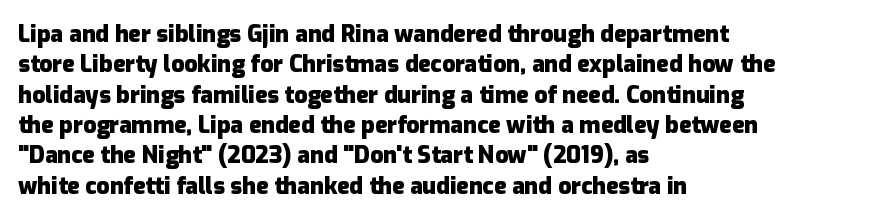
{"italic": "no", "bold": "yes", "underline": "no", "align": "left", "line_spacing": "normal", "line_spacing_ratio": 1.32, "letter_spacing": "normal", "letter_spacing_em": 0.0, "glyph_px": 23}
